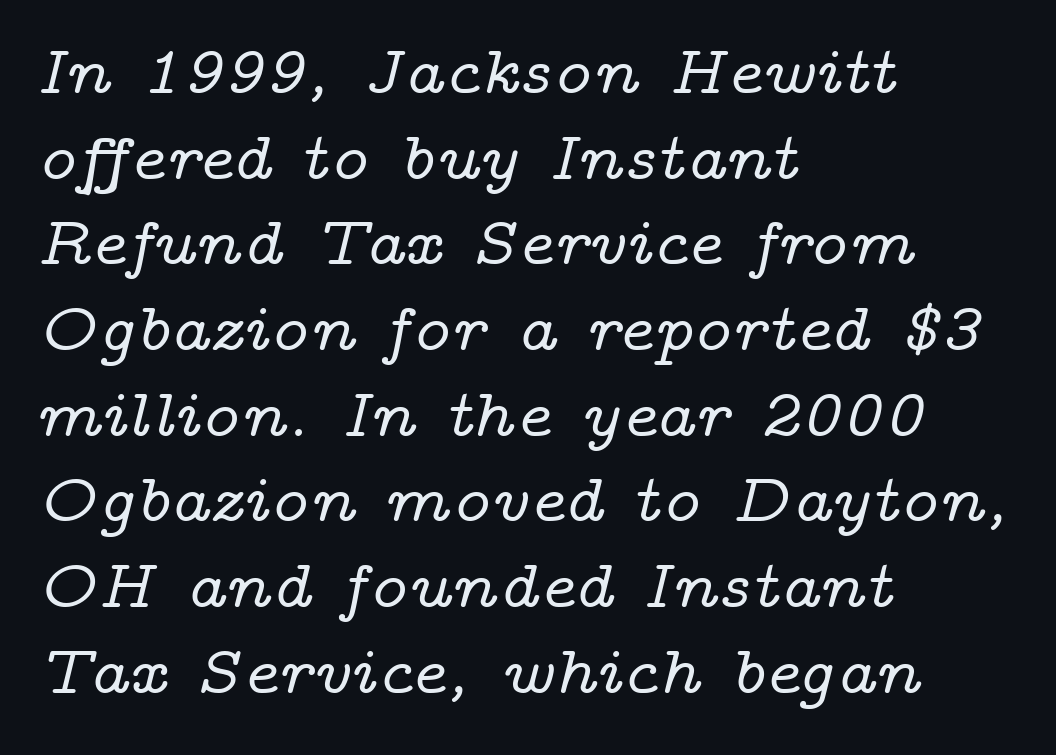
{"serif": "yes", "italic": "yes", "lean": "right", "slant_degrees": 14, "width": "wide", "stroke_contrast": "low", "x_height": "medium", "monospaced": "no", "underline": "no", "align": "left", "line_spacing": "normal", "line_spacing_ratio": 1.26, "letter_spacing": "normal", "letter_spacing_em": 0.0, "glyph_px": 68}
